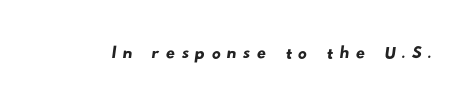
The image shows 45 px wide sans-serif type; set not underlined; low stroke contrast and a small x-height.
